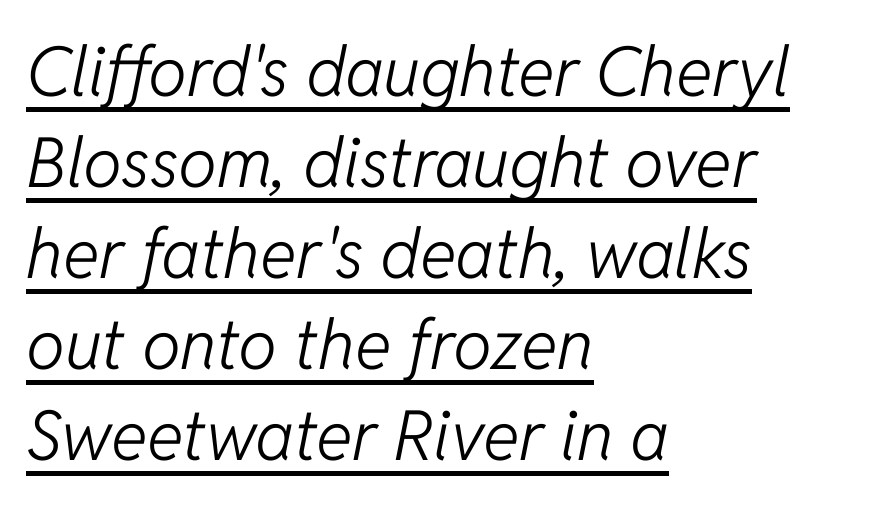
Q: Is the text bold? A: No.
Q: Is the text italic (slanted)? A: Yes, it leans right by about 11 degrees.
Q: Is the text underlined? A: Yes.
Q: How is the paragraph aligned? A: Left-aligned.
Q: Is the spacing between letters normal or unusually wide? A: Normal.
Q: Is the spacing between lines tight, normal or loose? A: Normal.
Q: Width (condensed, normal, or wide)? A: Normal.
Q: Stroke contrast? A: Low.
Q: x-height? A: Medium.
Q: Monospaced? A: No.
